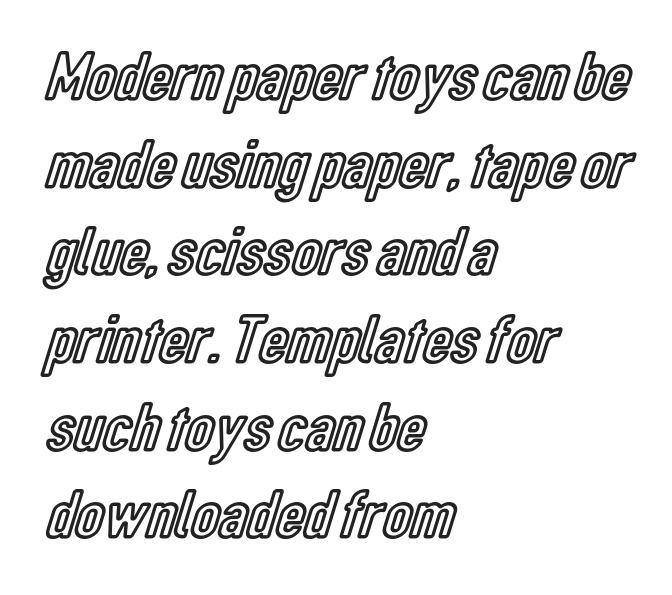
The image shows 69 px condensed type; set left-aligned, normal line spacing (1.27x), normal letter spacing, not underlined; a medium x-height.
